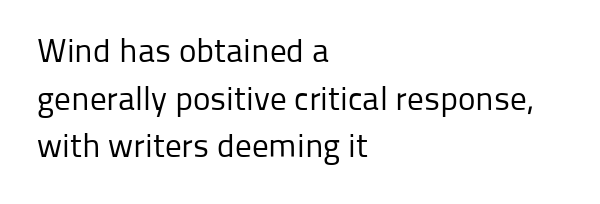
The image shows 33 px regular-weight sans-serif type, upright; set left-aligned, normal line spacing (1.44x), normal letter spacing, not underlined; low stroke contrast and a medium x-height.
